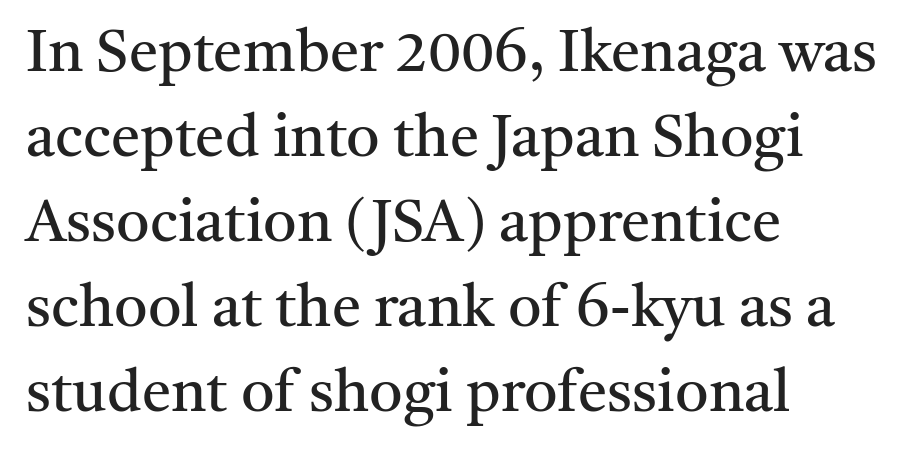
In terms of letterspacing, this is plain default setting. In terms of letterform style, serifs are clearly present. Notice how the passage keeps a crisp vertical edge on the left only. The typesetting does not lean heavy: it is not bold. Unmarked baselines from the first word to the last. The block of text has a typical density, with ordinary space between rows.
